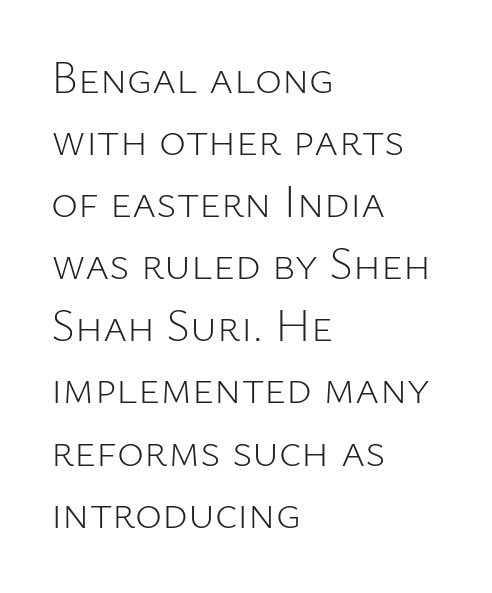
Vertically, the passage feels balanced, rows spaced as you'd expect. Each word holds together tightly as a unit, with standard inter-letter gaps. The letters carry no serifs — their stems end cleanly without finishing strokes. When letters stand straight like this, we call the style roman or upright.
